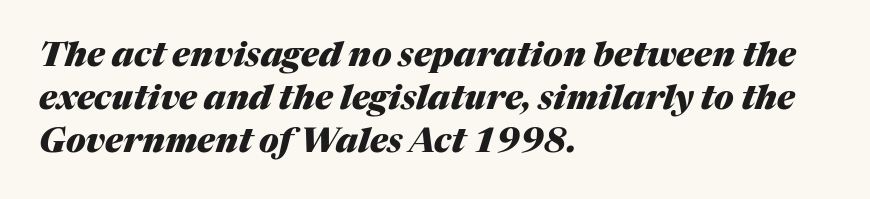
Each letter keeps its own natural width here, so spacing adapts to shape. The rendering uses a moderate line-height, typical for paragraphs. This rendering uses left alignment, leaving the right contour irregular. The rendering uses a bold face; every stroke is thick and dark. The text carries the slant typical of an italic or oblique font.
